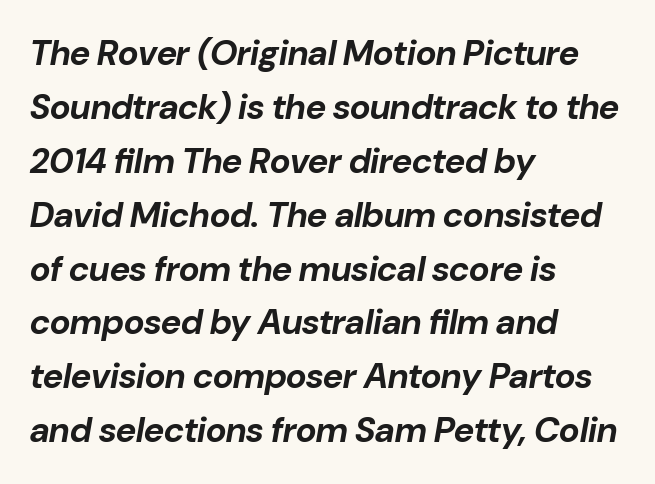
Q: Is the text bold? A: Yes.
Q: Is the text italic (slanted)? A: Yes, it leans right by about 10 degrees.
Q: Is the text underlined? A: No.
Q: How is the paragraph aligned? A: Left-aligned.
Q: Is the spacing between letters normal or unusually wide? A: Normal.
Q: Is the spacing between lines tight, normal or loose? A: Normal.
Q: Width (condensed, normal, or wide)? A: Normal.
Q: Stroke contrast? A: Low.
Q: x-height? A: Medium.
Q: Monospaced? A: No.
